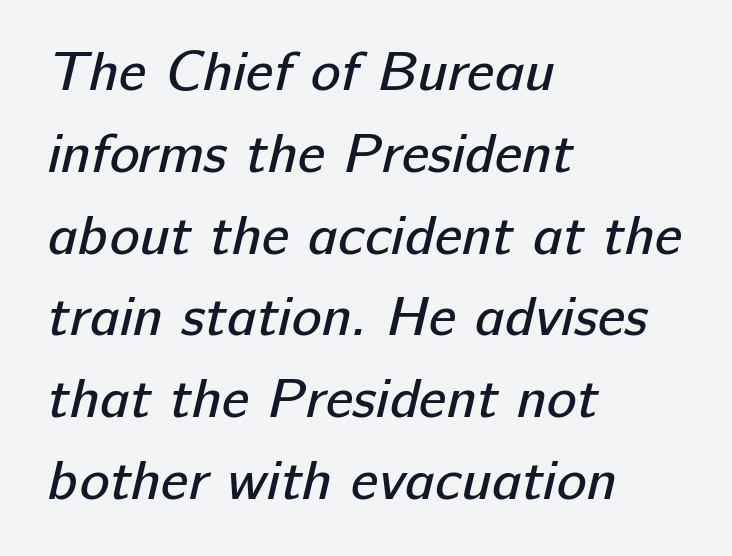
The image shows 56 px regular-weight sans-serif type; set left-aligned, normal line spacing (1.46x), normal letter spacing, not underlined; low stroke contrast and a medium x-height.
